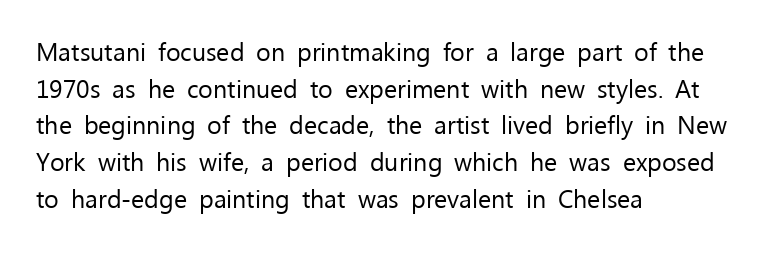
Weight: in the light-to-regular range. In CSS terms this would be text-align: left. The letters stand straight up with perfectly vertical stems. Each new line begins a customary step beneath the previous one. Characters follow at the spacing the type designer built in.
